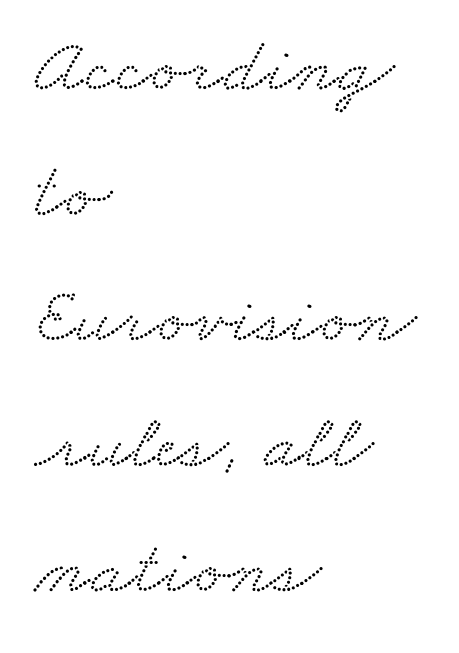
Q: Is the typeface a serif or a sans-serif typeface? A: Serif.
Q: Is the text underlined? A: No.
Q: How is the paragraph aligned? A: Left-aligned.
Q: Is the spacing between letters normal or unusually wide? A: Normal.
Q: Is the spacing between lines tight, normal or loose? A: Normal.
Q: Width (condensed, normal, or wide)? A: Wide.
Q: Stroke contrast? A: Low.
Q: x-height? A: Small.
Q: Monospaced? A: No.
